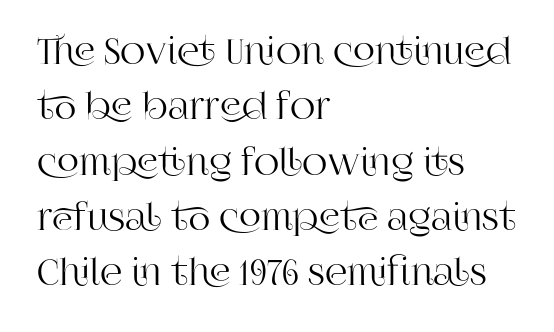
Q: Is the text italic (slanted)? A: No, it is upright.
Q: Is the typeface a serif or a sans-serif typeface? A: Serif.
Q: Is the text underlined? A: No.
Q: How is the paragraph aligned? A: Left-aligned.
Q: Is the spacing between letters normal or unusually wide? A: Normal.
Q: Is the spacing between lines tight, normal or loose? A: Normal.
Q: Width (condensed, normal, or wide)? A: Normal.
Q: Stroke contrast? A: High.
Q: x-height? A: Large.
Q: Monospaced? A: No.
